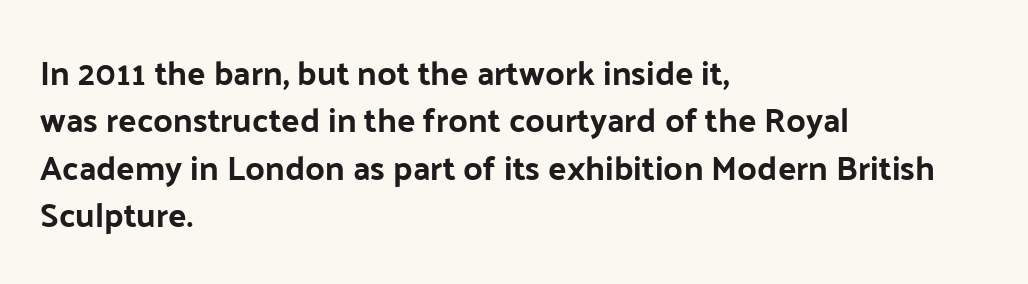
The image shows 34 px bold sans-serif type, upright; set left-aligned, normal line spacing (1.39x), normal letter spacing, not underlined; low stroke contrast and a medium x-height.
